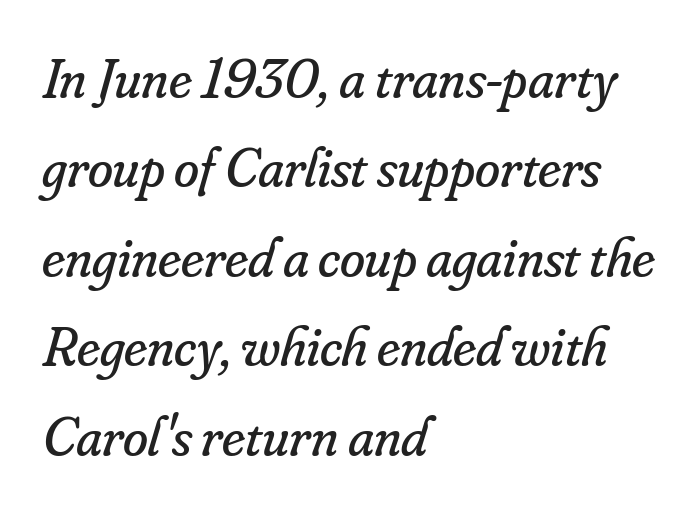
Is this a heavy cut? Hardly; it is regular or lighter. No word sits above an underline. One-word summary of the alignment: left. Is this a sans? No — the strokes have serifs. Is this a fixed-width face? No — the glyphs have proportional, varying widths. Horizontal bands of white between lines are of average thickness.
